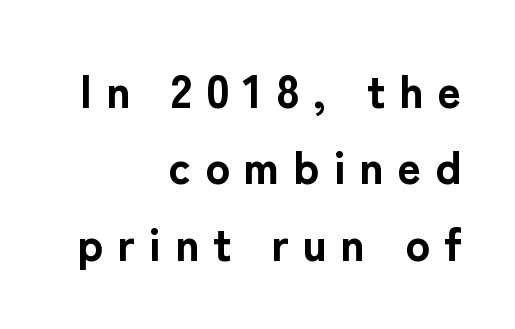
Q: Is the text bold? A: Yes.
Q: Is the text italic (slanted)? A: No, it is upright.
Q: Is the typeface a serif or a sans-serif typeface? A: Sans-serif.
Q: Is the text underlined? A: No.
Q: How is the paragraph aligned? A: Right-aligned.
Q: Is the spacing between letters normal or unusually wide? A: Unusually wide.
Q: Is the spacing between lines tight, normal or loose? A: Normal.
Q: Width (condensed, normal, or wide)? A: Normal.
Q: Stroke contrast? A: Low.
Q: x-height? A: Medium.
Q: Monospaced? A: No.
